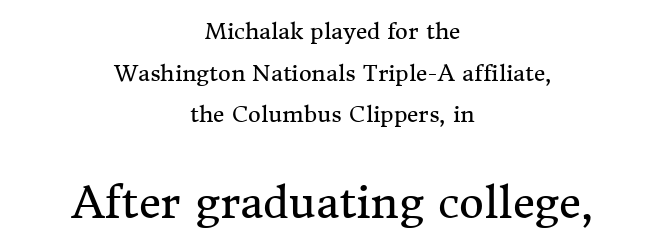
A typesetter would call this zero additional tracking. The more generous point size was reserved for the lower chunk. Horizontal alignment here is central, giving a formal, balanced look. Unlike italic type, these characters show no tilt at all. Plain, unruled lines of type. This sample has the flowing, uneven cadence of proportional lettering.
